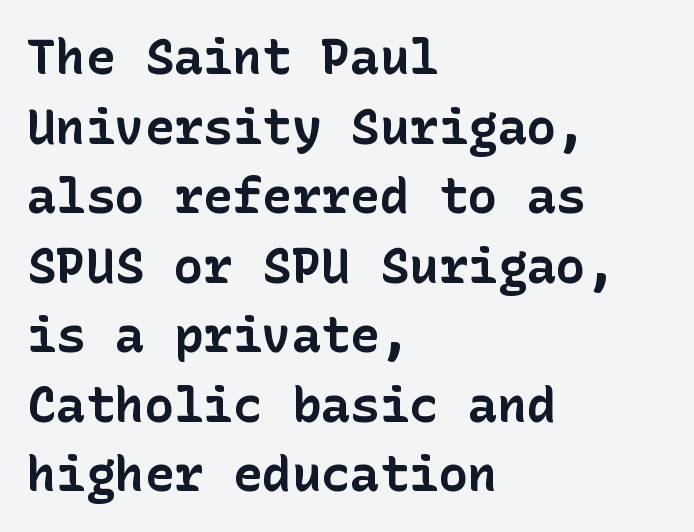
This sample keeps an unexceptional amount of space between lines. Standard letterfit; no display-style spreading of the glyphs. Typographic density is high because the face is bold. This is roman type, the default non-slanted kind. Is this a sans? Yes — the strokes have no serifs. Leftover space on each line is placed entirely after the last word.
